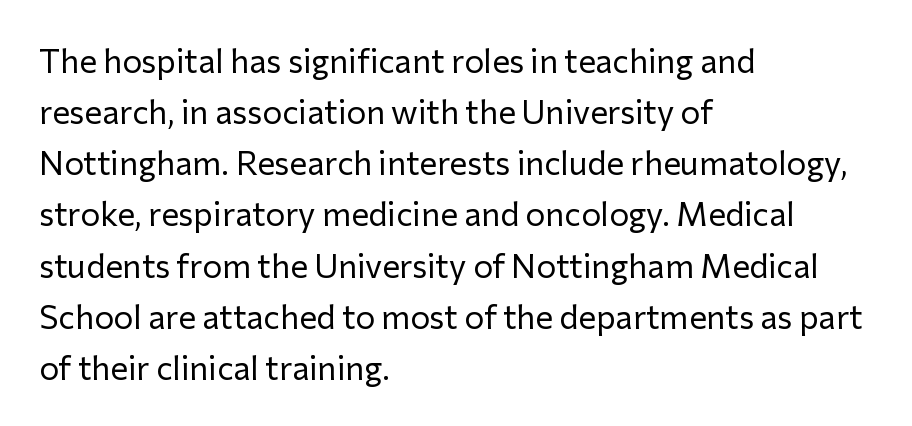
The lines sit at an ordinary, default distance from one another. The strip under each line holds only bare page. The type sits square on the baseline with zero lean. The typeface chosen for these lines omits serifs. The paragraph shown leans on its left margin. You could call the tracking neutral — neither tight nor loose.
